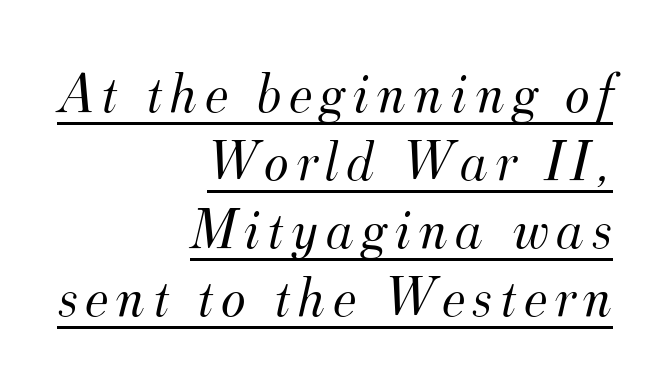
The image shows 59 px light serif type, italic (leaning right); set right-aligned, tight line spacing (1.15x), underlined; medium stroke contrast and a small x-height.
